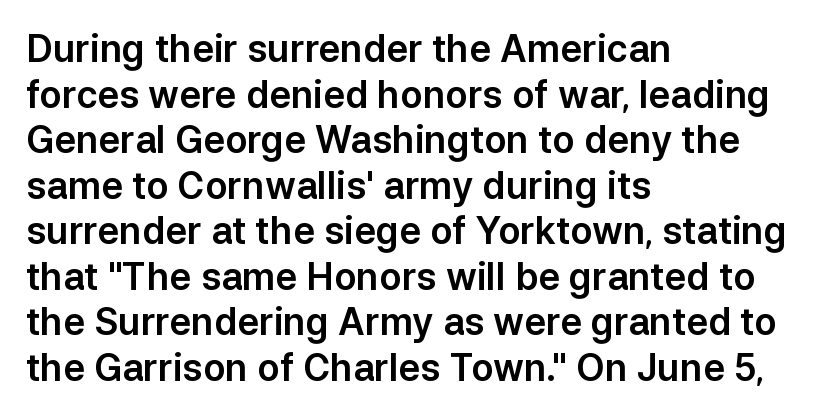
The image shows 37 px sans-serif type, upright; set left-aligned, line spacing 1.23x, normal letter spacing, not underlined; low stroke contrast and a medium x-height.
